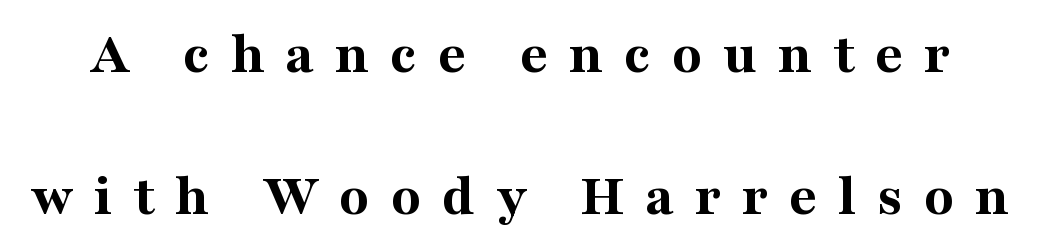
Strokes here are thick enough to call this a true bold. Does the leading feel generous? Absolutely, it's lavish. Vertical strokes here are truly vertical. Each row of text sits above clean, open space.
